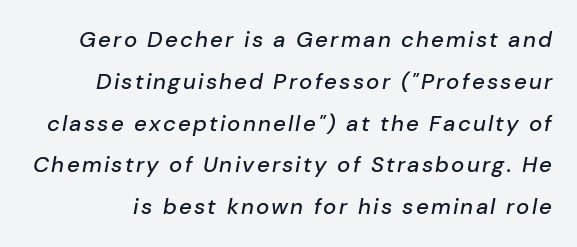
{"italic": "yes", "lean": "right", "slant_degrees": 10, "underline": "no", "line_spacing": "loose", "line_spacing_ratio": 1.9, "glyph_px": 22}
